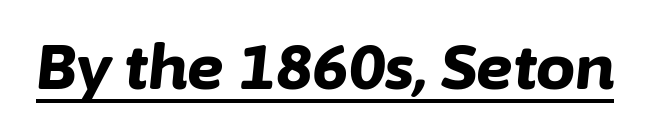
The image shows 62 px bold type, italic (leaning right); set normal letter spacing, underlined; low stroke contrast and a medium x-height.
